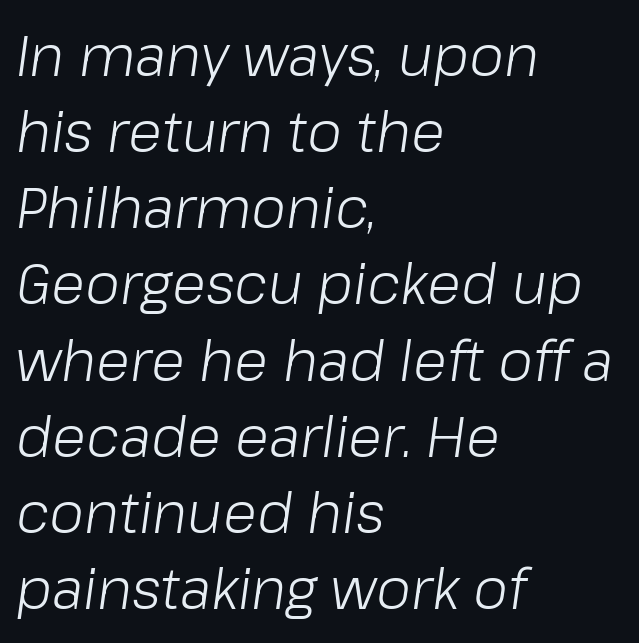
The image shows 56 px light type, italic (leaning right); set left-aligned, normal line spacing (1.36x), normal letter spacing, not underlined; low stroke contrast and a medium x-height.
